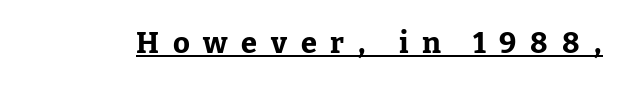
The image shows 29 px bold serif type, upright; set unusually wide letter spacing (+0.47 em), underlined; low stroke contrast and a medium x-height.
